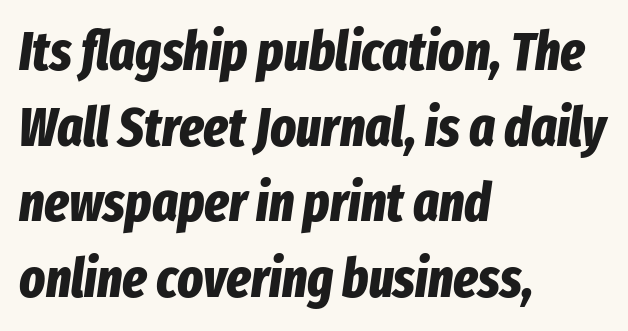
Q: Is the text bold? A: Yes.
Q: Is the text italic (slanted)? A: Yes, it leans right by about 8 degrees.
Q: Is the text underlined? A: No.
Q: How is the paragraph aligned? A: Left-aligned.
Q: Is the spacing between letters normal or unusually wide? A: Normal.
Q: Is the spacing between lines tight, normal or loose? A: Normal.
Q: Width (condensed, normal, or wide)? A: Condensed.
Q: Stroke contrast? A: Low.
Q: x-height? A: Medium.
Q: Monospaced? A: No.
